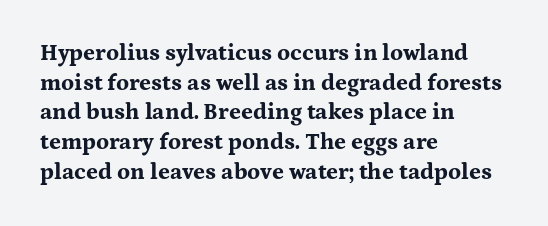
Q: Is the text bold? A: Yes.
Q: Is the text italic (slanted)? A: No, it is upright.
Q: Is the text underlined? A: No.
Q: How is the paragraph aligned? A: Left-aligned.
Q: Is the spacing between letters normal or unusually wide? A: Normal.
Q: Is the spacing between lines tight, normal or loose? A: Normal.
